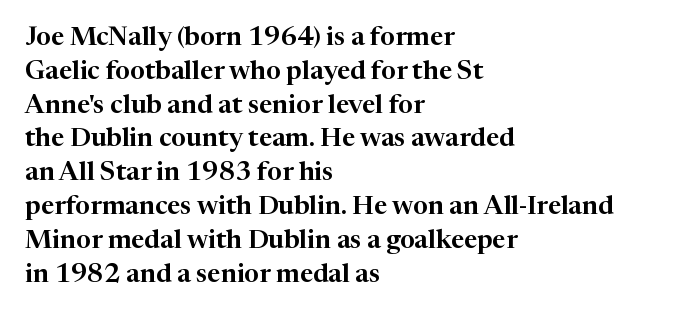
The image shows 26 px text type, upright; set left-aligned, normal line spacing (1.3x), normal letter spacing, not underlined.
